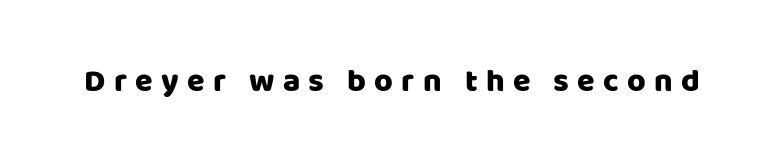
{"serif": "no", "italic": "no", "width": "normal", "stroke_contrast": "low", "x_height": "large", "monospaced": "no", "underline": "no", "letter_spacing": "wide", "letter_spacing_em": 0.26, "glyph_px": 32}
